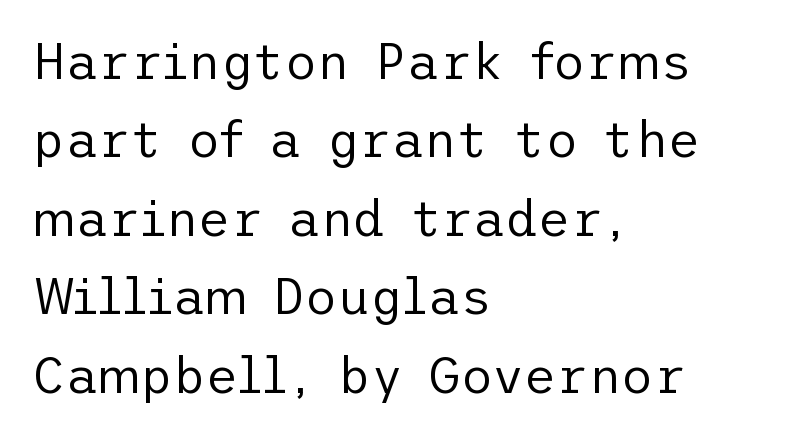
{"serif": "no", "italic": "no", "bold": "no", "weight": "regular", "width": "normal", "stroke_contrast": "low", "x_height": "medium", "underline": "no", "align": "left", "line_spacing": "normal", "line_spacing_ratio": 1.57, "letter_spacing": "normal", "letter_spacing_em": 0.0, "glyph_px": 50}
